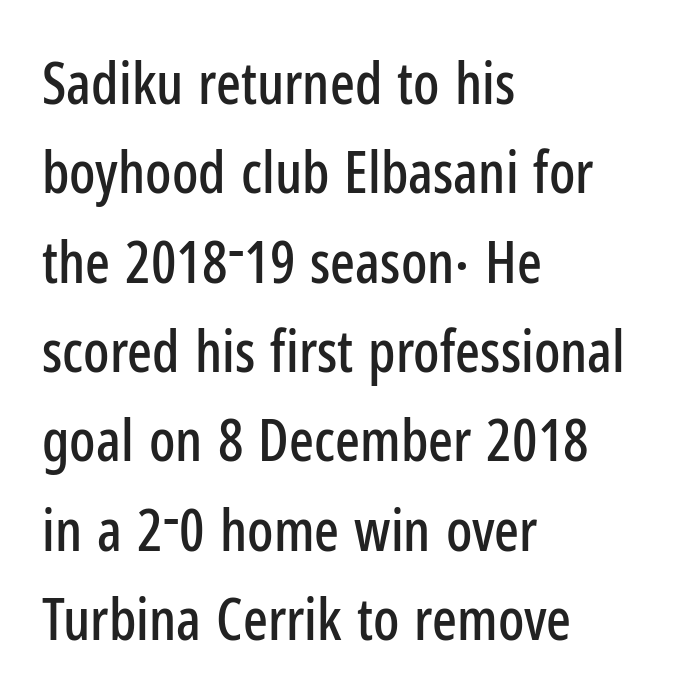
Q: Is the text italic (slanted)? A: No, it is upright.
Q: Is the typeface a serif or a sans-serif typeface? A: Sans-serif.
Q: Is the text underlined? A: No.
Q: How is the paragraph aligned? A: Left-aligned.
Q: Is the spacing between letters normal or unusually wide? A: Normal.
Q: Is the spacing between lines tight, normal or loose? A: Normal.
Q: Width (condensed, normal, or wide)? A: Condensed.
Q: Stroke contrast? A: Low.
Q: x-height? A: Medium.
Q: Monospaced? A: No.
